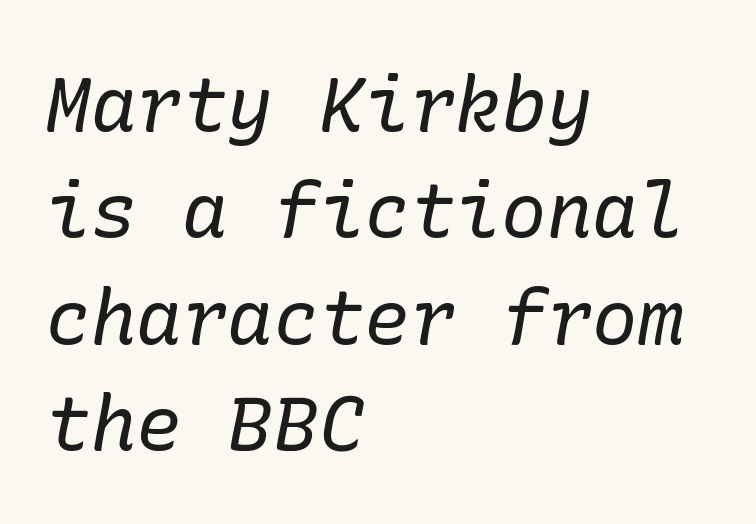
The image shows 76 px regular-weight type, italic (leaning right); set left-aligned, normal line spacing (1.4x), normal letter spacing, not underlined; low stroke contrast and a medium x-height.
